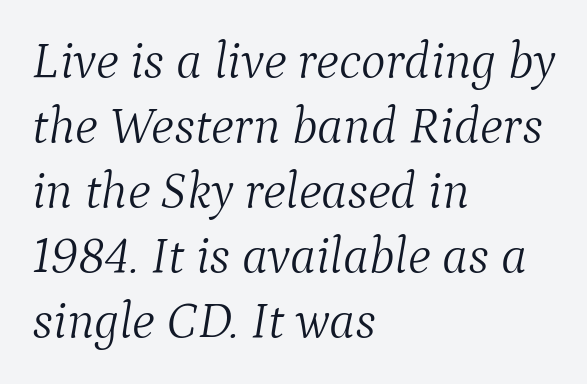
Proportional: the letters do not fall into vertical columns. Here the glyphs are tracked normally, forming tight word shapes. Check under the words: just untouched page. A normal amount of white space separates one row of letters from the next. Line starts are locked; line ends wander.
